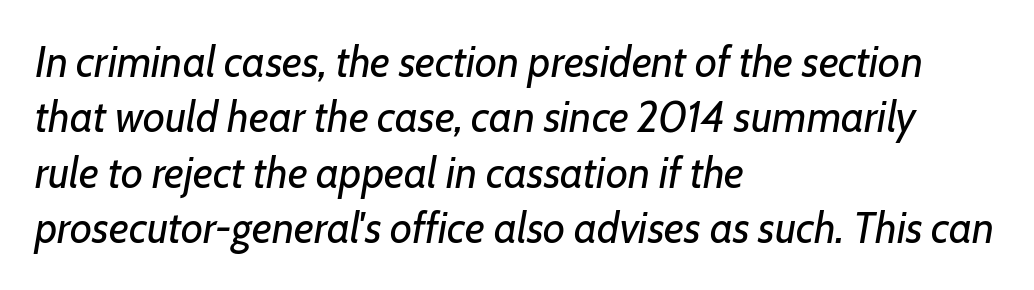
Characters follow at the spacing the type designer built in. The specimen omits any rule beneath the text block's lines. This is oblique type, the kind used for emphasis or titles. Regarding leading, the lines here are spaced in the standard way. These lines are rendered in a variable-pitch font.
